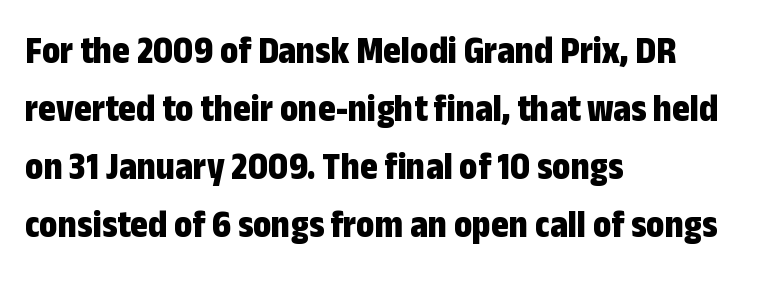
The image shows 38 px bold, condensed sans-serif type, upright; set left-aligned, normal line spacing (1.53x), normal letter spacing, not underlined; low stroke contrast and a medium x-height.
